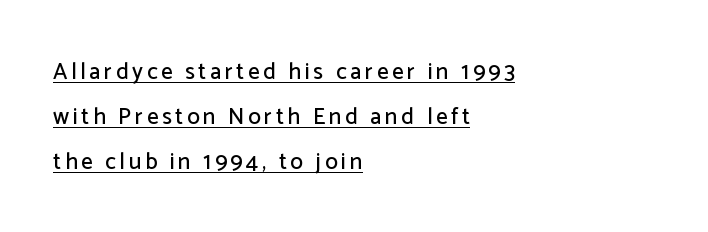
The image shows 23 px text type, upright; set left-aligned, loose line spacing (1.96x), underlined.
